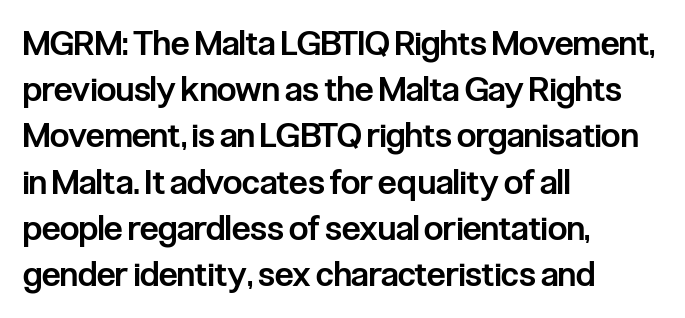
Q: Is the text bold? A: Semi-bold.
Q: Is the text italic (slanted)? A: No, it is upright.
Q: Is the typeface a serif or a sans-serif typeface? A: Sans-serif.
Q: Is the text underlined? A: No.
Q: How is the paragraph aligned? A: Left-aligned.
Q: Is the spacing between letters normal or unusually wide? A: Normal.
Q: Is the spacing between lines tight, normal or loose? A: Normal.
Q: Width (condensed, normal, or wide)? A: Condensed.
Q: Stroke contrast? A: Low.
Q: x-height? A: Medium.
Q: Monospaced? A: No.
